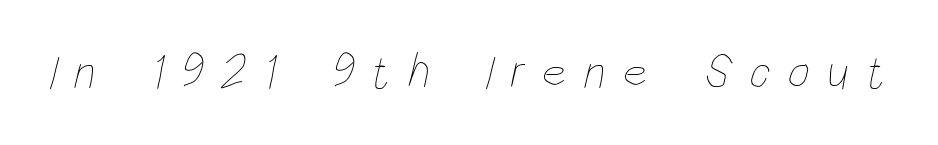
The image shows 48 px thin, condensed type; set unusually wide letter spacing (+0.36 em), not underlined; low stroke contrast and a large x-height.
